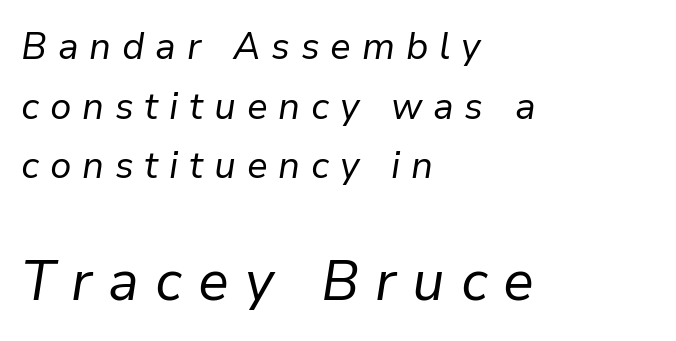
Weight: in the light-to-regular range. Is the block centered? No — it sits flush against the left margin. Proportional: the letters do not fall into vertical columns. This sample keeps an unexceptional amount of space between lines. Slanted lettering throughout.
